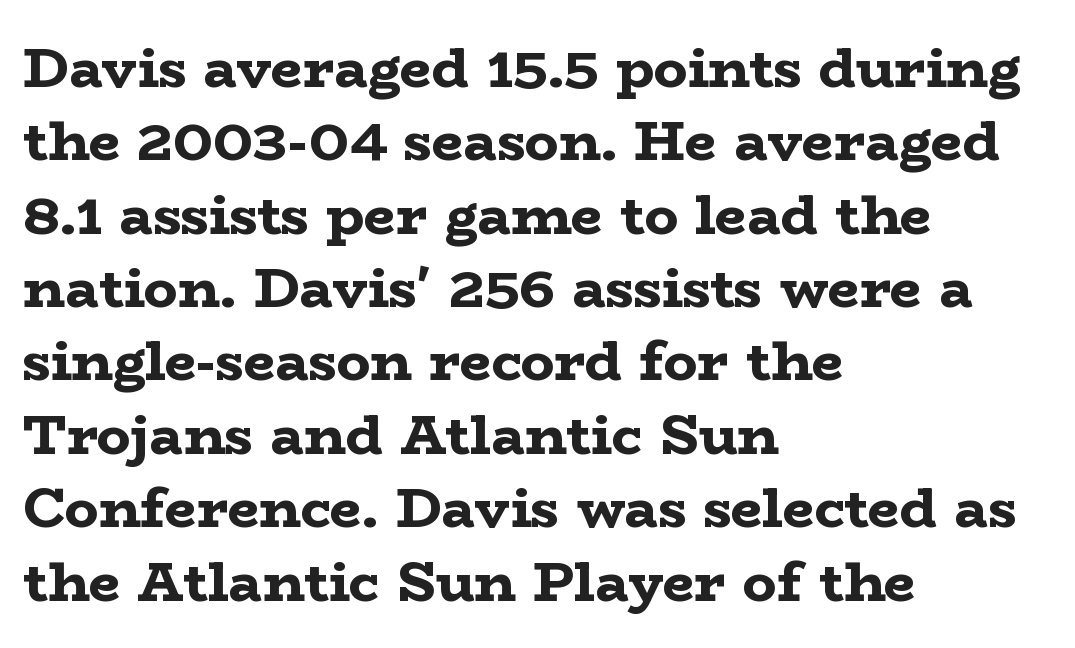
The image shows 56 px bold, wide serif type, upright; set left-aligned, normal line spacing (1.31x), normal letter spacing, not underlined; low stroke contrast and a medium x-height.
